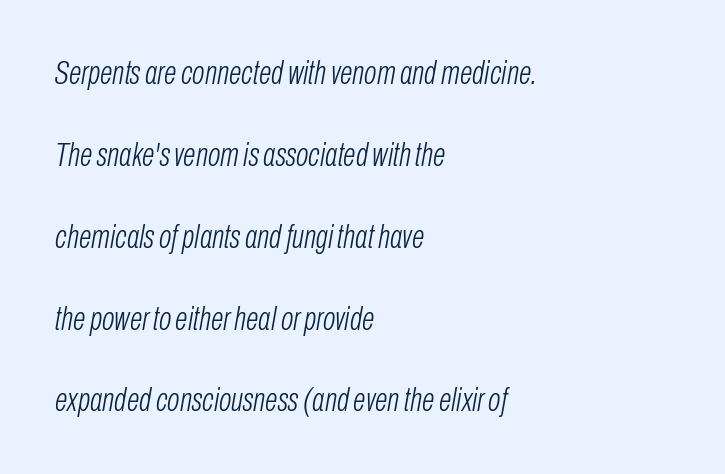
Caption: standard tracking, unaltered. Do the characters align in a grid? No, the font is proportional. Is the type slanted? Yes — the strokes lean at a clear angle. Line spacing here is loose. Weight class: somewhere from thin through regular. Just letters on the line, the space beneath them empty.
